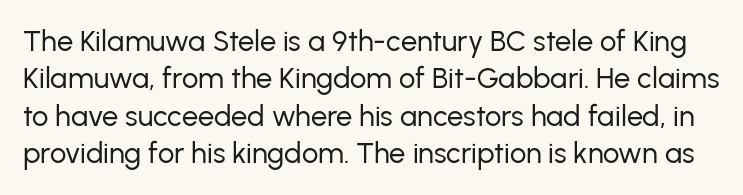
The image shows 29 px regular-weight sans-serif type, upright; set normal line spacing (1.29x), normal letter spacing, not underlined; low stroke contrast and a medium x-height.
